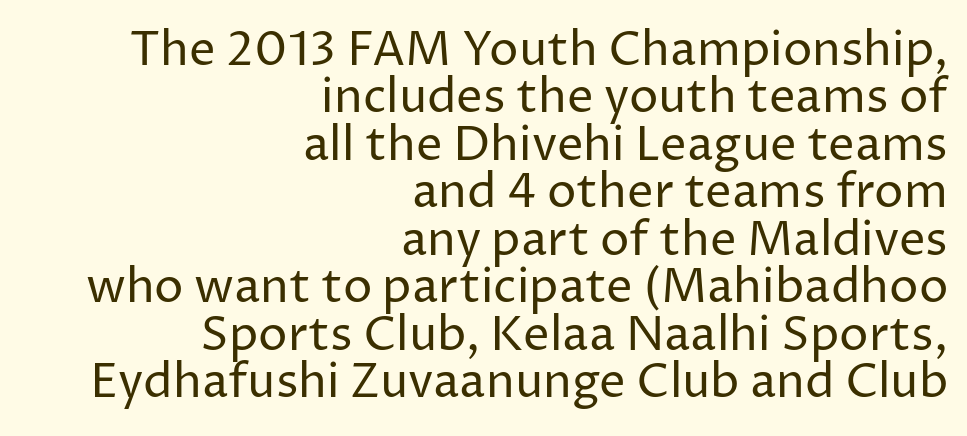
{"serif": "no", "italic": "no", "bold": "no", "weight": "regular", "width": "normal", "stroke_contrast": "low", "x_height": "medium", "monospaced": "no", "underline": "no", "align": "right", "line_spacing": "tight", "line_spacing_ratio": 1.01, "letter_spacing": "normal", "letter_spacing_em": 0.0, "glyph_px": 47}
